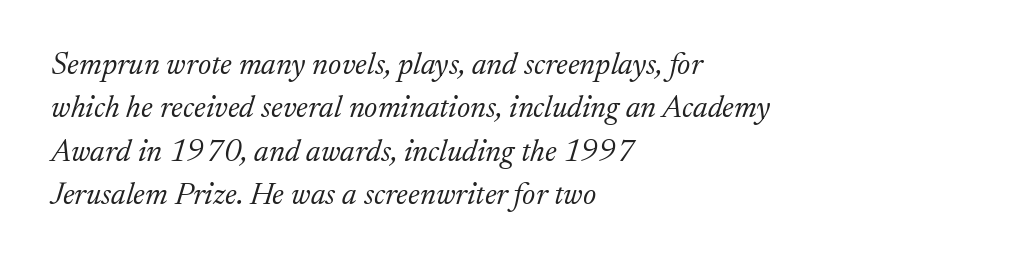
The image shows 31 px light serif type, italic (leaning right); set left-aligned, normal line spacing (1.4x), normal letter spacing, not underlined; low stroke contrast and a medium x-height.
